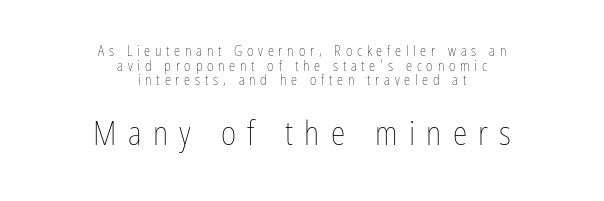
The image shows 33 px thin, condensed type, upright; set centered, tight line spacing (1.04x), unusually wide letter spacing (+0.34 em), not underlined; the second (bottom) block is 2.36x larger; low stroke contrast and a medium x-height.
